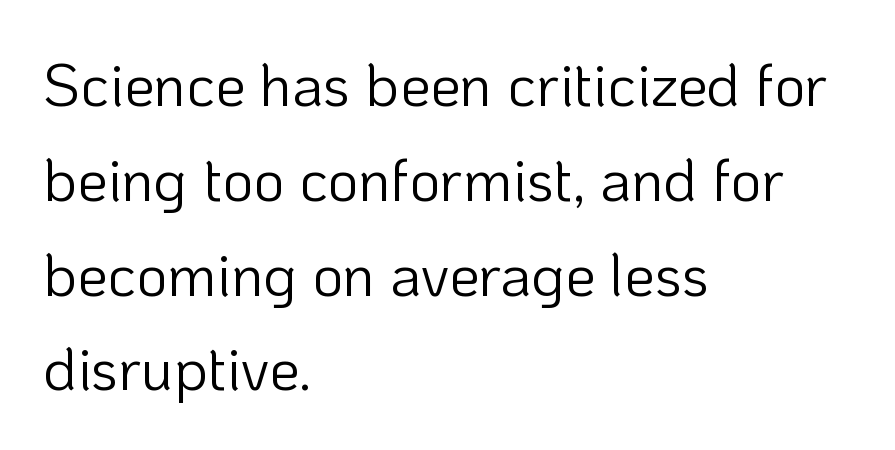
This rendering features lettering with no underline. Stems here are at most as thick as an everyday book face. You can tell it's not italic because the verticals are truly vertical. The characters display no serif detailing; their extremities are plain. Inter-character spacing is left at the font's built-in metrics.
